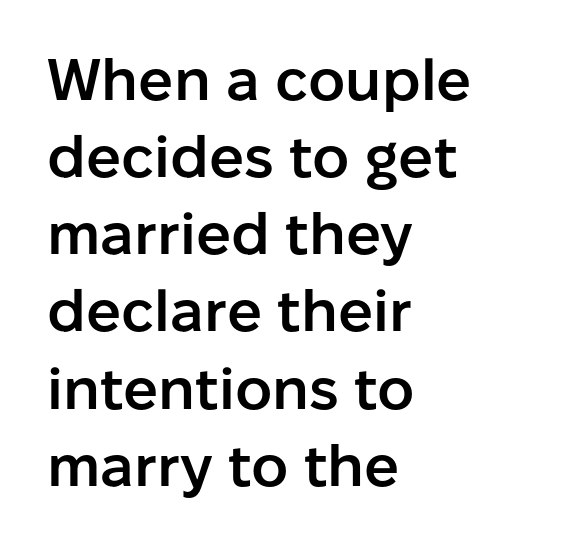
{"serif": "no", "italic": "no", "bold": "semi", "weight": "semibold", "width": "normal", "stroke_contrast": "low", "x_height": "medium", "monospaced": "no", "underline": "no", "align": "left", "line_spacing": "normal", "line_spacing_ratio": 1.33, "letter_spacing": "normal", "letter_spacing_em": 0.0, "glyph_px": 58}
